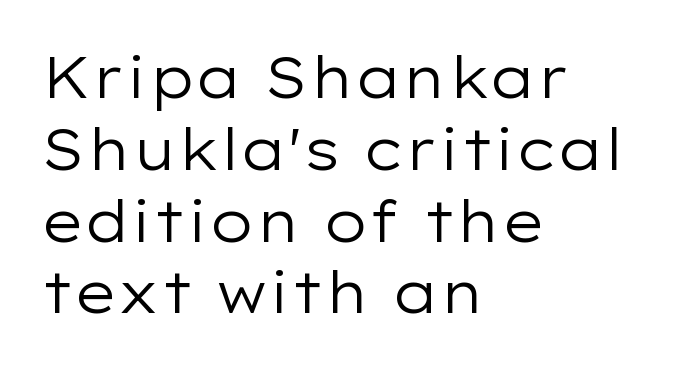
The rag falls on the right side of this text block. Stems and bowls with no extra thickness — not bold. Note the varied advance widths — an 'i' is clearly narrower than an 'm'. Nothing sits at the stroke ends, so this counts as sans-serif. Descenders hang freely into open space.
